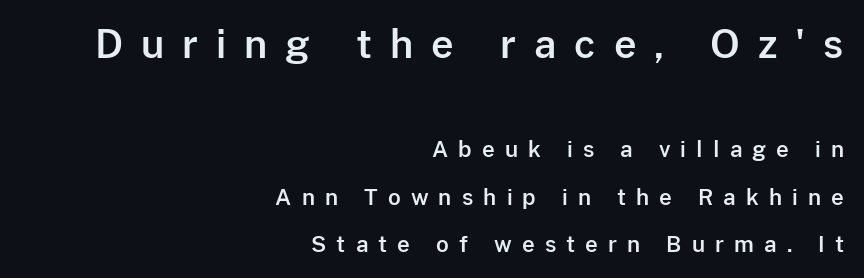
{"serif": "no", "italic": "no", "width": "normal", "stroke_contrast": "low", "x_height": "medium", "monospaced": "no", "underline": "no", "align": "right", "line_spacing": "loose", "line_spacing_ratio": 2.17, "letter_spacing": "wide", "letter_spacing_em": 0.46, "larger_block": "first", "size_ratio": 1.77, "glyph_px": 39}
